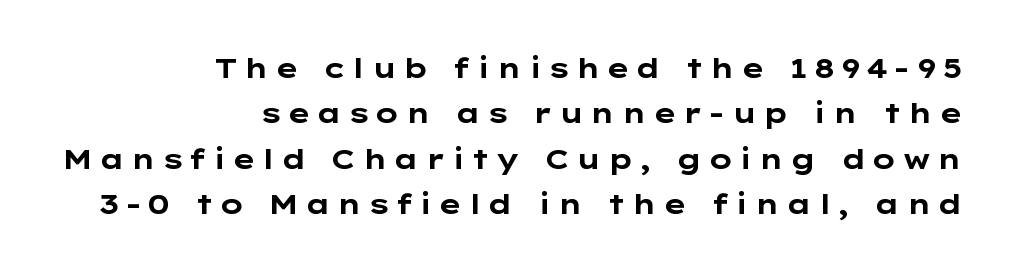
{"serif": "no", "italic": "no", "bold": "yes", "weight": "bold", "width": "wide", "stroke_contrast": "low", "x_height": "medium", "monospaced": "no", "underline": "no", "align": "right", "line_spacing": "normal", "line_spacing_ratio": 1.62, "glyph_px": 28}
